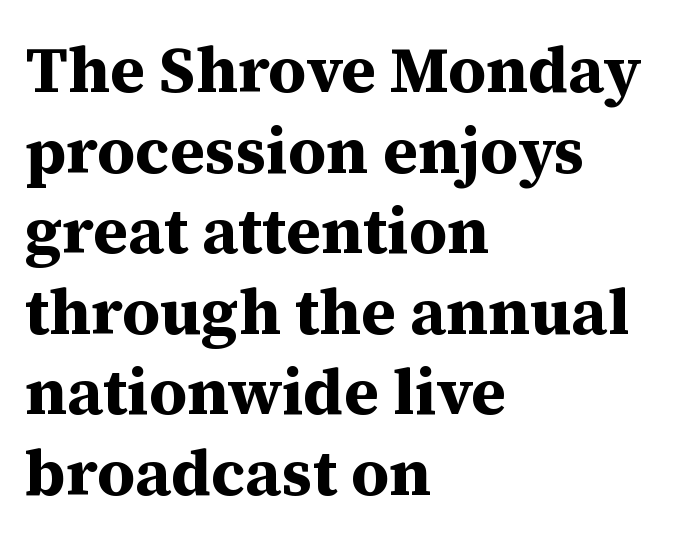
The image shows 65 px bold serif type, upright; set left-aligned, line spacing 1.24x, normal letter spacing, not underlined; medium stroke contrast and a medium x-height.
